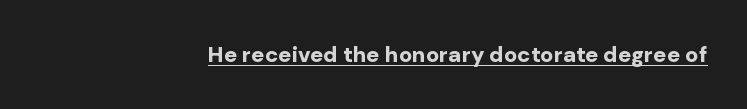
The image shows 22 px bold type, upright; set right-aligned, normal letter spacing, underlined.
